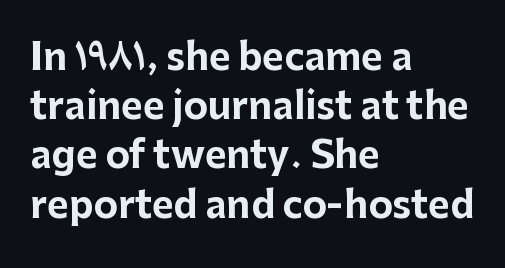
No italicization has been applied; the sample stays upright. What kind of face is this? One without serifs — a sans. Each glyph is drawn with heavy, bold strokes. Baseline-to-baseline distance is the conventional proportion of letter height. The zone under the glyphs is completely vacant.
